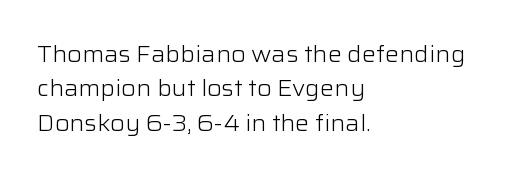
{"italic": "no", "bold": "no", "underline": "no", "align": "left", "line_spacing": "normal", "line_spacing_ratio": 1.56, "letter_spacing": "normal", "letter_spacing_em": 0.0, "glyph_px": 22}
